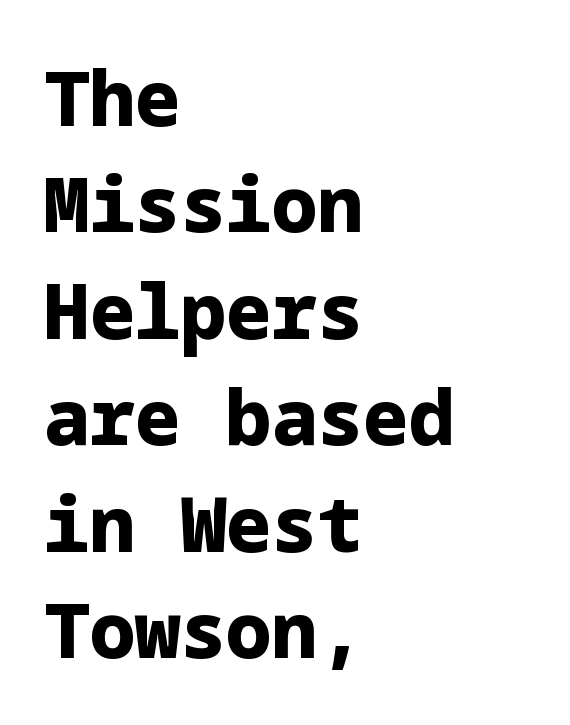
The image shows 76 px heavy sans-serif type, upright; set left-aligned, normal line spacing (1.4x), normal letter spacing, not underlined; low stroke contrast and a medium x-height.
